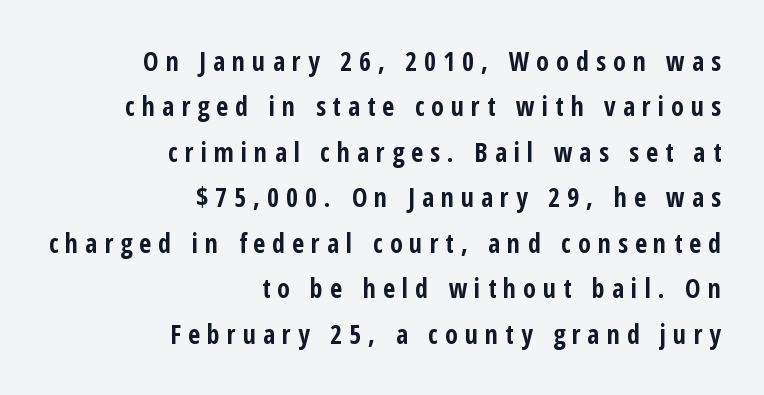
This sample is right-justified, so line beginnings fall wherever the words allow. Ordinary non-slanted type is in use. The typesetting leans heavy: a genuine bold. Check the space under the baseline: it is left empty. Does extra space separate the letters? Yes, quite a lot of it.
